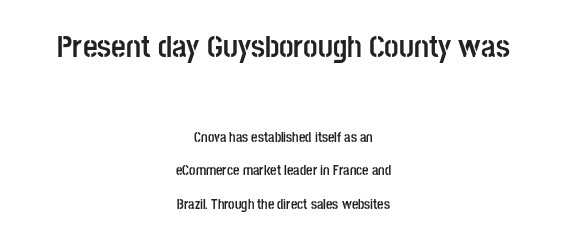
Look at the bottom of the vertical strokes: they stop flat, with no serifs. A typesetter would call this leading open, well beyond the default. The letters sit at their default tracking, neither squeezed nor spread. These lines are centered, leaving both edges ragged.
